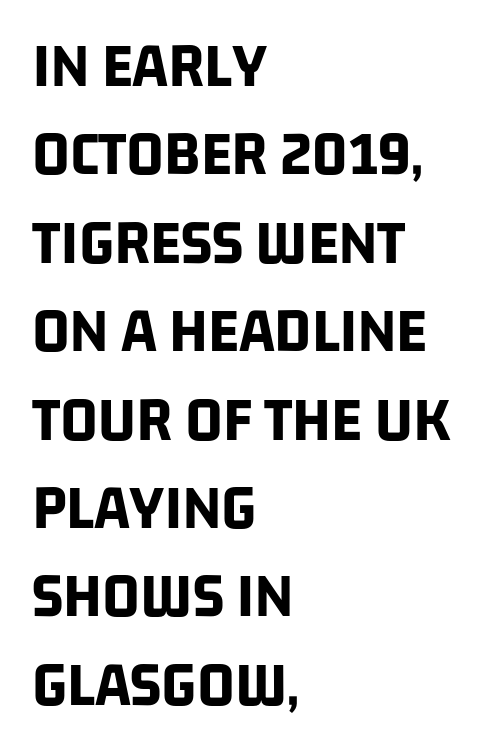
Q: Is the text bold? A: Yes.
Q: Is the typeface a serif or a sans-serif typeface? A: Sans-serif.
Q: Is the text underlined? A: No.
Q: How is the paragraph aligned? A: Left-aligned.
Q: Is the spacing between letters normal or unusually wide? A: Normal.
Q: Is the spacing between lines tight, normal or loose? A: Normal.
Q: Width (condensed, normal, or wide)? A: Condensed.
Q: Stroke contrast? A: Low.
Q: x-height? A: Large.
Q: Monospaced? A: No.
